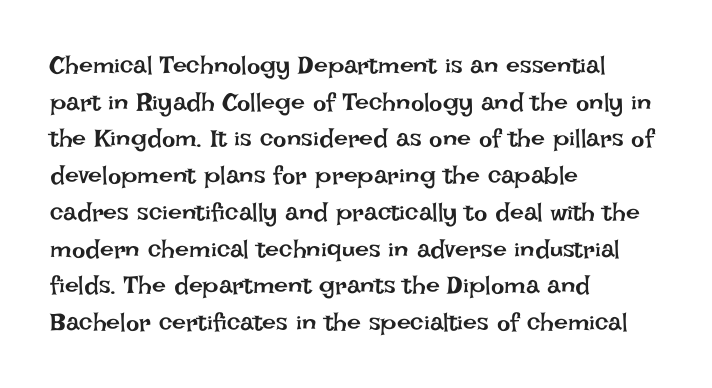
Q: Is the text bold? A: No.
Q: Is the text italic (slanted)? A: No, it is upright.
Q: Is the text underlined? A: No.
Q: How is the paragraph aligned? A: Left-aligned.
Q: Is the spacing between letters normal or unusually wide? A: Normal.
Q: Is the spacing between lines tight, normal or loose? A: Normal.
